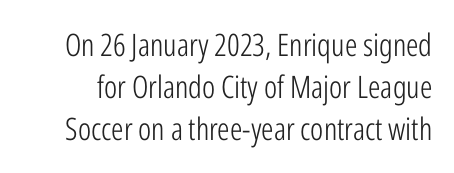
Q: Is the text bold? A: No.
Q: Is the text italic (slanted)? A: No, it is upright.
Q: Is the typeface a serif or a sans-serif typeface? A: Sans-serif.
Q: Is the text underlined? A: No.
Q: Is the spacing between letters normal or unusually wide? A: Normal.
Q: Is the spacing between lines tight, normal or loose? A: Normal.
Q: Width (condensed, normal, or wide)? A: Condensed.
Q: Stroke contrast? A: Low.
Q: x-height? A: Medium.
Q: Monospaced? A: No.
